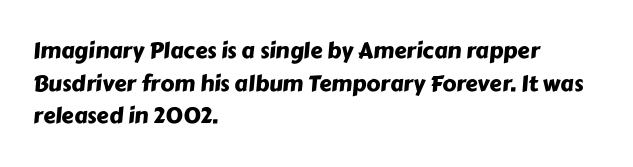
{"underline": "no", "align": "left", "line_spacing": "normal", "line_spacing_ratio": 1.48, "letter_spacing": "normal", "letter_spacing_em": 0.0, "glyph_px": 22}
